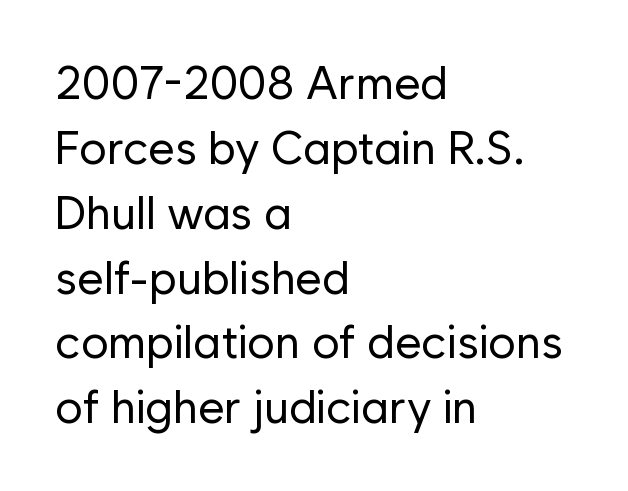
The image shows 46 px regular-weight sans-serif type, upright; set left-aligned, normal line spacing (1.41x), normal letter spacing, not underlined; low stroke contrast and a medium x-height.
